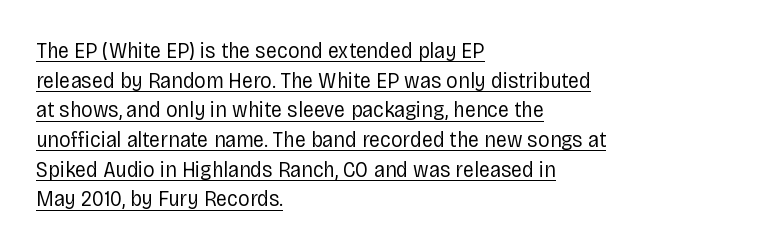
Q: Is the text bold? A: No.
Q: Is the text italic (slanted)? A: No, it is upright.
Q: Is the text underlined? A: Yes.
Q: How is the paragraph aligned? A: Left-aligned.
Q: Is the spacing between letters normal or unusually wide? A: Normal.
Q: Is the spacing between lines tight, normal or loose? A: Normal.
